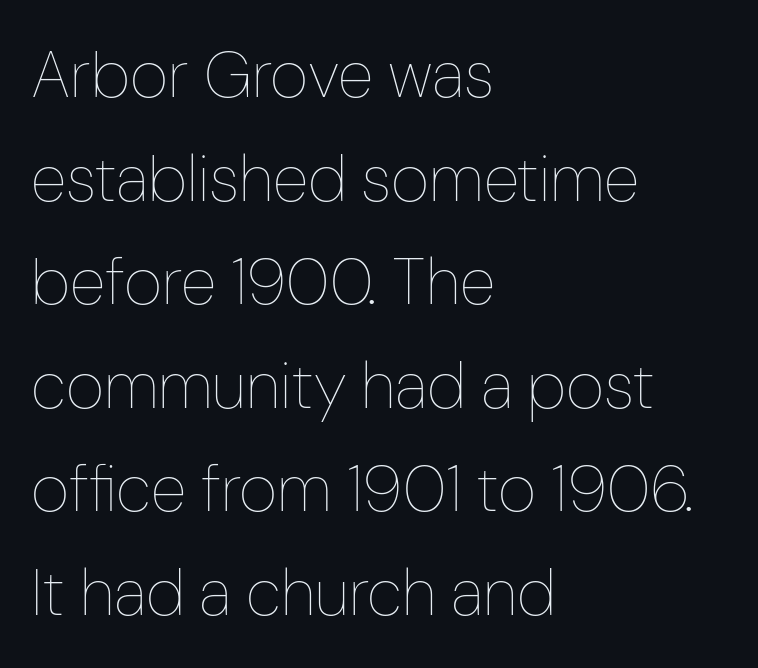
The image shows 66 px thin, condensed type, upright; set left-aligned, normal line spacing (1.57x), normal letter spacing, not underlined; low stroke contrast and a medium x-height.
